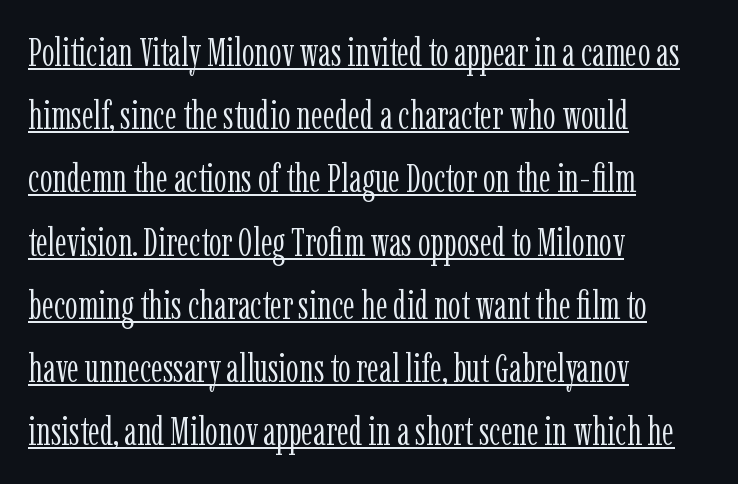
{"serif": "yes", "italic": "no", "bold": "no", "weight": "light", "width": "condensed", "stroke_contrast": "low", "x_height": "medium", "monospaced": "no", "underline": "yes", "align": "left", "line_spacing": "normal", "line_spacing_ratio": 1.58, "letter_spacing": "normal", "letter_spacing_em": 0.0, "glyph_px": 40}
